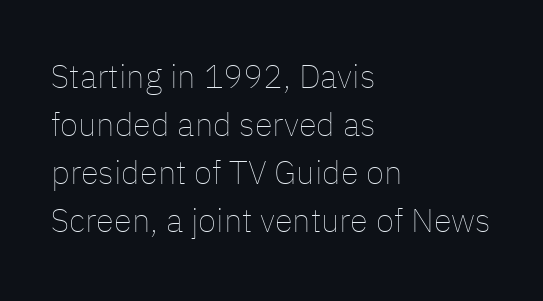
The letters stand upright; this is a roman face. The rag falls on the right side of this text block. Characters follow at the spacing the type designer built in. Rule under the text: the space is simply empty. The face used here is proportionally spaced, like ordinary book or web type.
